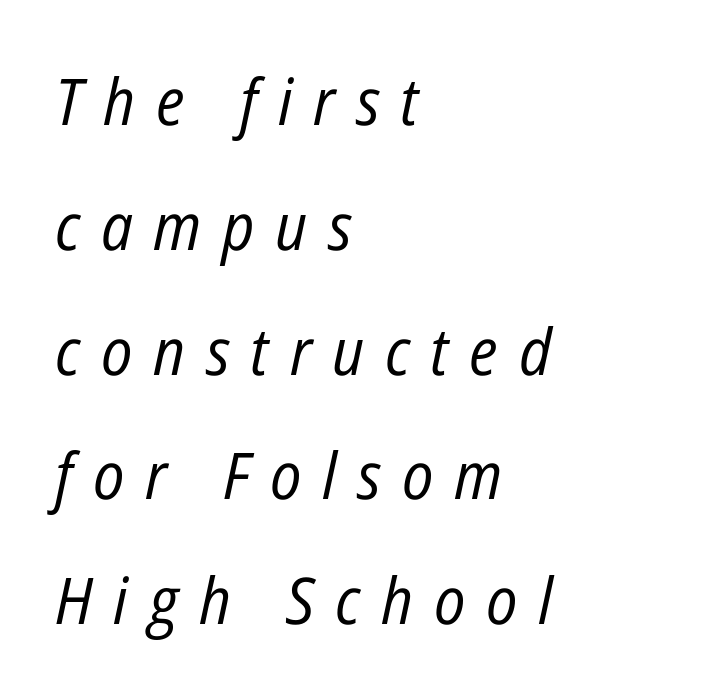
Q: Is the text bold? A: No.
Q: Is the text italic (slanted)? A: Yes, it leans right by about 12 degrees.
Q: Is the text underlined? A: No.
Q: How is the paragraph aligned? A: Left-aligned.
Q: Is the spacing between letters normal or unusually wide? A: Unusually wide.
Q: Is the spacing between lines tight, normal or loose? A: Loose.
Q: Width (condensed, normal, or wide)? A: Condensed.
Q: Stroke contrast? A: Low.
Q: x-height? A: Medium.
Q: Monospaced? A: No.
